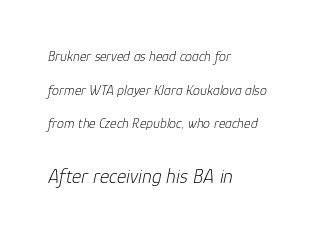
{"italic": "yes", "lean": "right", "slant_degrees": 12, "bold": "no", "underline": "no", "align": "left", "line_spacing": "loose", "line_spacing_ratio": 2.4, "letter_spacing": "normal", "letter_spacing_em": 0.0, "larger_block": "second", "size_ratio": 1.43, "glyph_px": 20}
